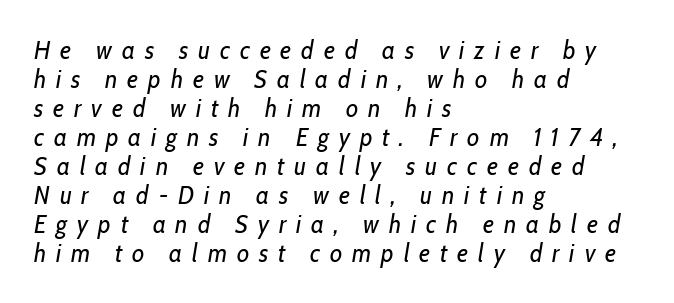
The image shows 25 px text type, italic (leaning right); set left-aligned, line spacing 1.16x, unusually wide letter spacing (+0.4 em), not underlined.
